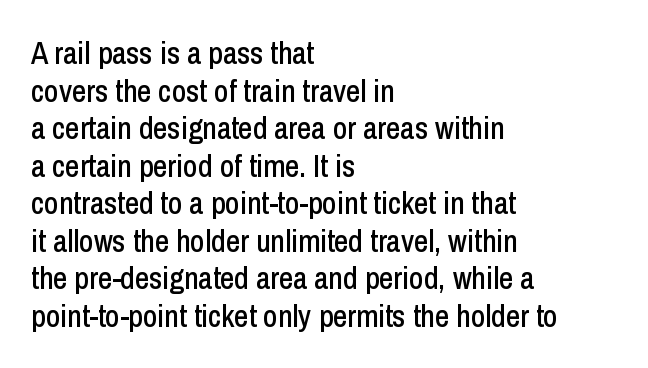
Q: Is the text italic (slanted)? A: No, it is upright.
Q: Is the typeface a serif or a sans-serif typeface? A: Sans-serif.
Q: Is the text underlined? A: No.
Q: How is the paragraph aligned? A: Left-aligned.
Q: Is the spacing between letters normal or unusually wide? A: Normal.
Q: Width (condensed, normal, or wide)? A: Condensed.
Q: Stroke contrast? A: Low.
Q: x-height? A: Medium.
Q: Monospaced? A: No.
